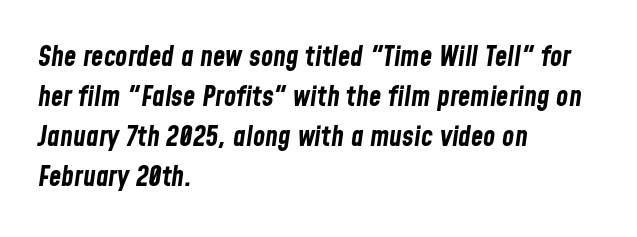
The image shows 28 px bold, condensed type, italic (leaning right); set left-aligned, normal line spacing (1.43x), normal letter spacing, not underlined; low stroke contrast and a medium x-height.
